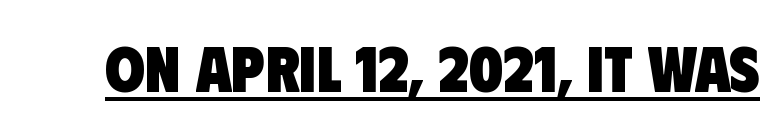
Varying glyph widths throughout — classic text-font behaviour. The text was rendered using a sans face with plain stroke endings. Spacing between characters is what you'd get straight out of the box. The strokes are fattened all the way to bold. This is underlined copy, the kind a proofreader might mark for attention.
